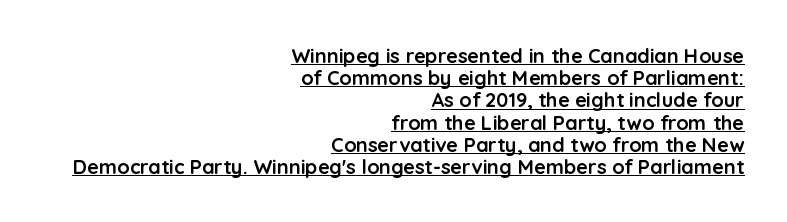
{"italic": "no", "bold": "yes", "underline": "yes", "align": "right", "line_spacing": "tight", "line_spacing_ratio": 1.11, "letter_spacing": "normal", "letter_spacing_em": 0.0, "glyph_px": 20}
